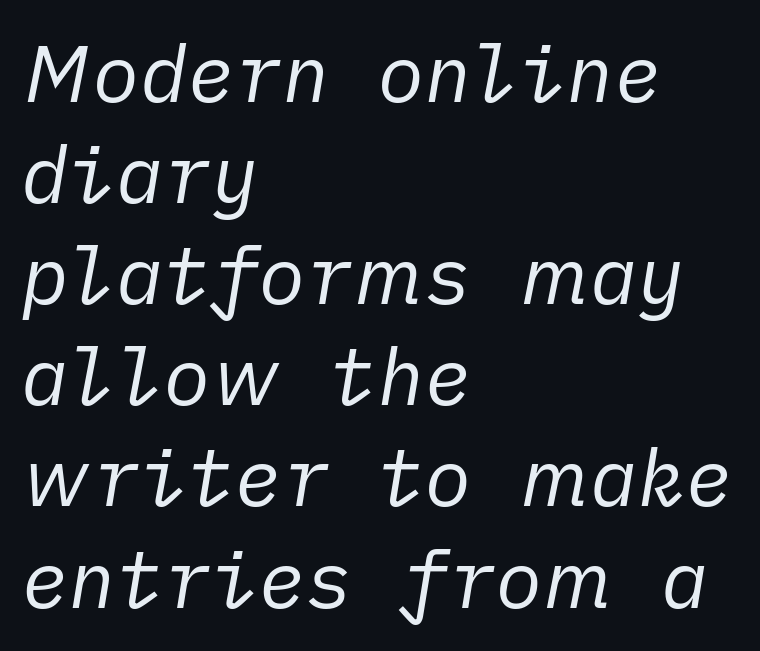
Horizontally, the lines are justified to the leading edge only. Observe the ordinary spacing: letters are neighbours, not strangers. Counters stay open thanks to moderate or lighter strokes. Honestly, the row spacing looks completely unremarkable.
